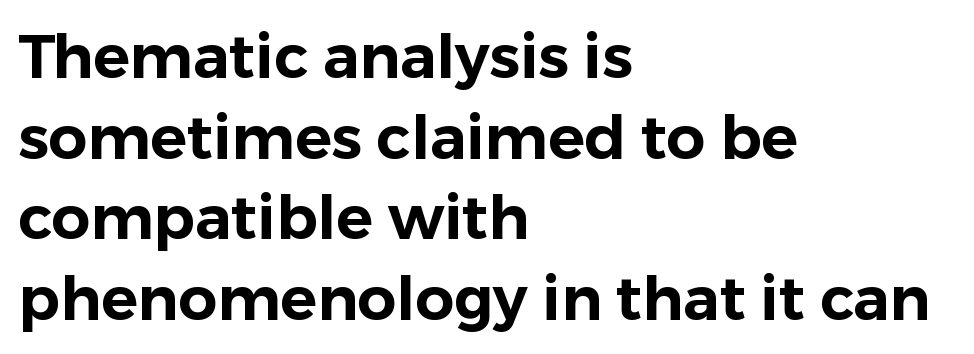
Q: Is the text italic (slanted)? A: No, it is upright.
Q: Is the typeface a serif or a sans-serif typeface? A: Sans-serif.
Q: Is the text underlined? A: No.
Q: How is the paragraph aligned? A: Left-aligned.
Q: Is the spacing between letters normal or unusually wide? A: Normal.
Q: Is the spacing between lines tight, normal or loose? A: Normal.
Q: Width (condensed, normal, or wide)? A: Normal.
Q: Stroke contrast? A: Low.
Q: x-height? A: Medium.
Q: Monospaced? A: No.
